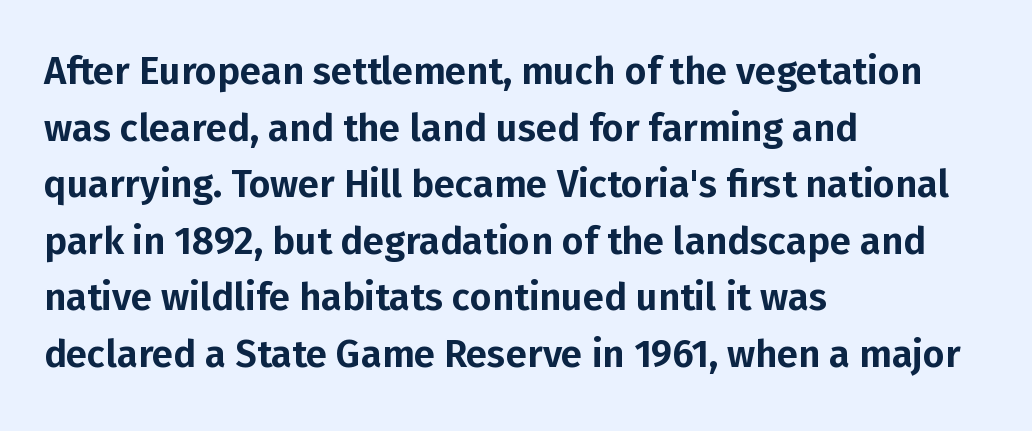
Q: Is the text italic (slanted)? A: No, it is upright.
Q: Is the typeface a serif or a sans-serif typeface? A: Sans-serif.
Q: Is the text underlined? A: No.
Q: How is the paragraph aligned? A: Left-aligned.
Q: Is the spacing between letters normal or unusually wide? A: Normal.
Q: Is the spacing between lines tight, normal or loose? A: Normal.
Q: Width (condensed, normal, or wide)? A: Normal.
Q: Stroke contrast? A: Low.
Q: x-height? A: Medium.
Q: Monospaced? A: No.
